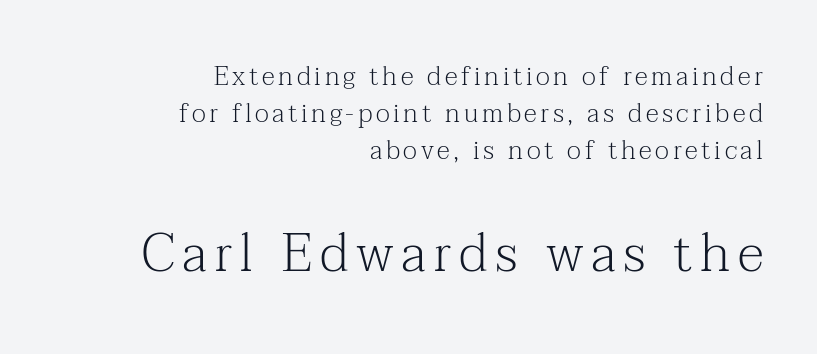
The image shows 53 px light serif type, upright; set right-aligned, normal line spacing (1.43x), not underlined; the second (bottom) block is 2.04x larger; medium stroke contrast and a medium x-height.
